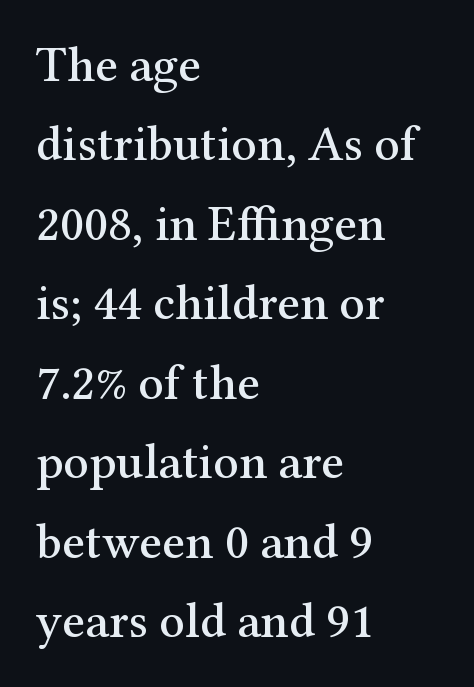
{"serif": "yes", "italic": "no", "width": "normal", "stroke_contrast": "medium", "x_height": "medium", "monospaced": "no", "underline": "no", "align": "left", "line_spacing": "normal", "line_spacing_ratio": 1.59, "letter_spacing": "normal", "letter_spacing_em": 0.0, "glyph_px": 50}
